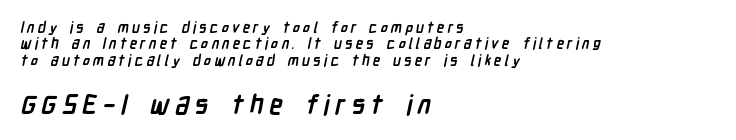
Q: Is the text bold? A: Yes.
Q: Is the text underlined? A: No.
Q: How is the paragraph aligned? A: Left-aligned.
Q: Is the spacing between letters normal or unusually wide? A: Unusually wide.
Q: Is the spacing between lines tight, normal or loose? A: Tight.
Q: Which block of text is set in a larger size, the first (top) or the second (bottom)? A: The second (bottom) one.
